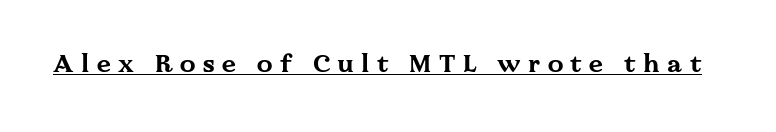
Q: Is the text bold? A: Yes.
Q: Is the text italic (slanted)? A: No, it is upright.
Q: Is the text underlined? A: Yes.
Q: Is the spacing between letters normal or unusually wide? A: Unusually wide.
